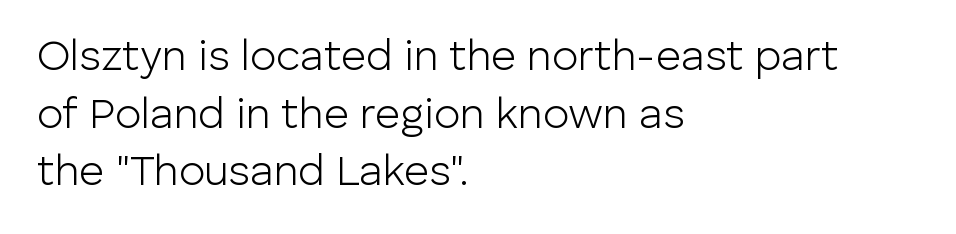
Left-aligned paragraph, ragged on the right. Grotesque or geometric, the face here clearly has no serifs. Every character sits straight up, as roman type does. Leading matches the norm, producing a regular column. Inter-character spacing is left at the font's built-in metrics. Here the designer chose a conventional face with non-uniform glyph widths.
